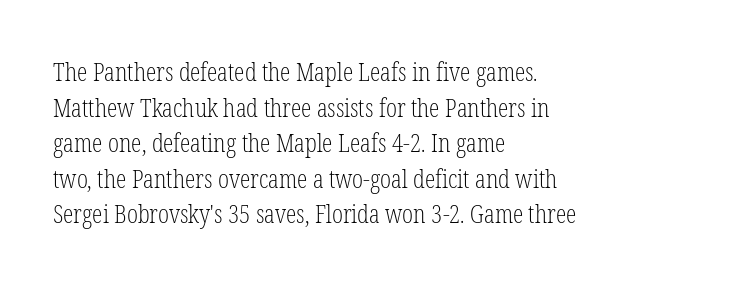
The image shows 26 px text type, upright; set left-aligned, normal line spacing (1.37x), normal letter spacing, not underlined.
